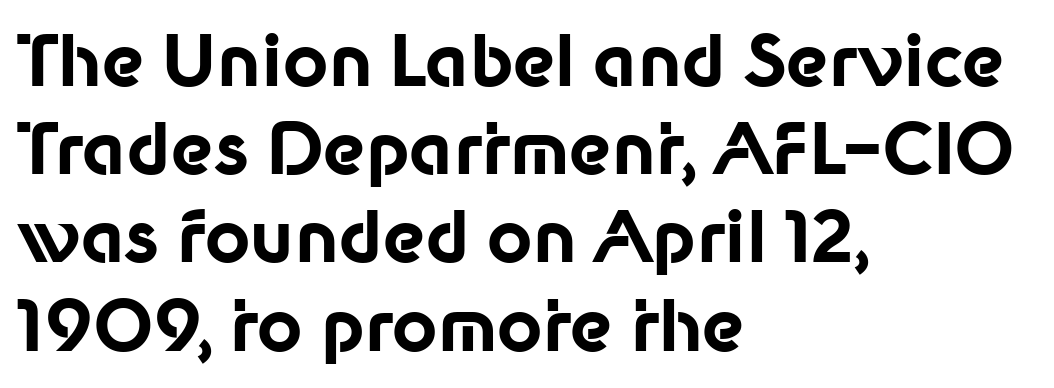
The image shows 70 px bold sans-serif type, upright; set left-aligned, normal line spacing (1.26x), normal letter spacing, not underlined; low stroke contrast and a medium x-height.
